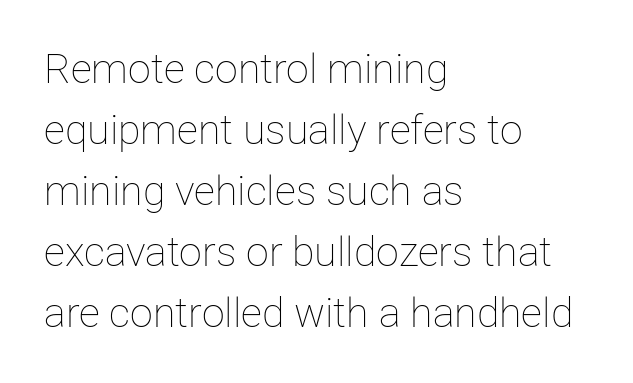
The image shows 41 px thin type, upright; set left-aligned, normal line spacing (1.49x), normal letter spacing, not underlined; low stroke contrast and a medium x-height.
